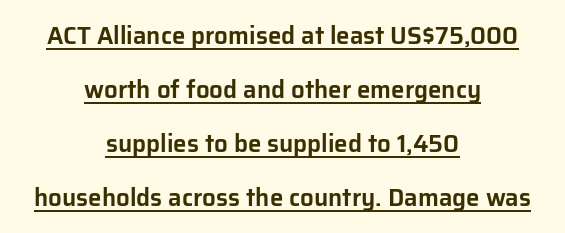
Q: Is the text italic (slanted)? A: No, it is upright.
Q: Is the text underlined? A: Yes.
Q: How is the paragraph aligned? A: Centered.
Q: Is the spacing between letters normal or unusually wide? A: Normal.
Q: Is the spacing between lines tight, normal or loose? A: Loose.
